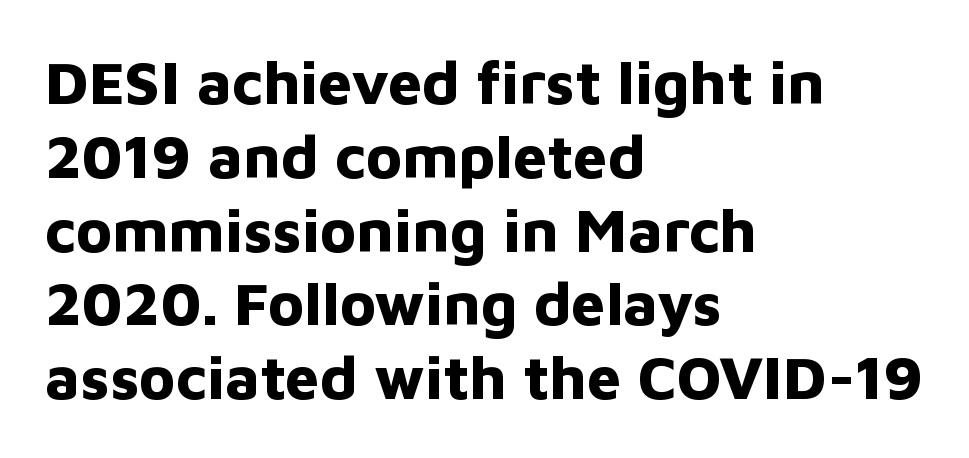
This rendering features lettering with no underline. You could call the tracking neutral — neither tight nor loose. It's the straight-up-and-down kind of type. Do the characters align in a grid? No, the font is proportional.
